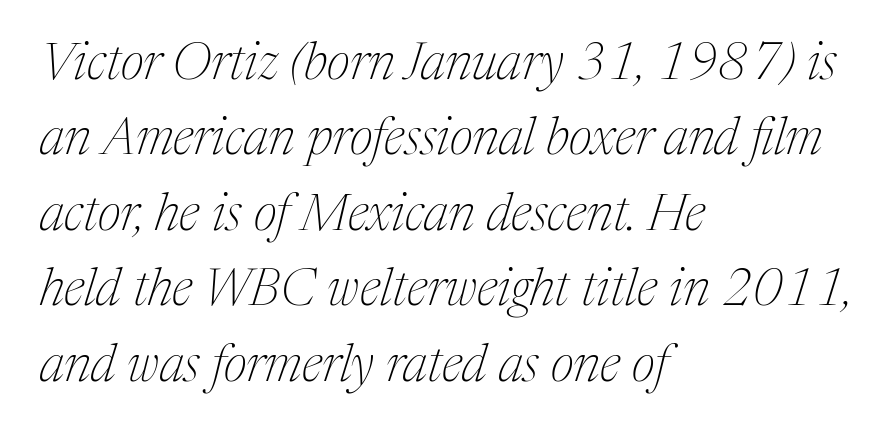
Q: Is the text bold? A: No.
Q: Is the text italic (slanted)? A: Yes, it leans right by about 17 degrees.
Q: Is the typeface a serif or a sans-serif typeface? A: Serif.
Q: Is the text underlined? A: No.
Q: How is the paragraph aligned? A: Left-aligned.
Q: Is the spacing between letters normal or unusually wide? A: Normal.
Q: Is the spacing between lines tight, normal or loose? A: Normal.
Q: Width (condensed, normal, or wide)? A: Normal.
Q: Stroke contrast? A: Medium.
Q: x-height? A: Medium.
Q: Monospaced? A: No.
